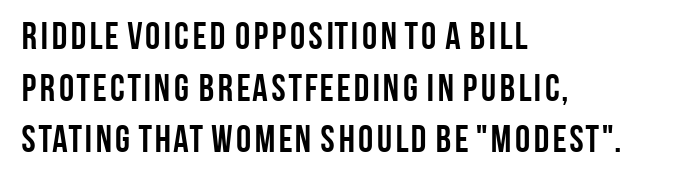
The image shows 38 px semibold, condensed sans-serif type, upright; set left-aligned, normal line spacing (1.36x), normal letter spacing, not underlined; low stroke contrast and a large x-height.
